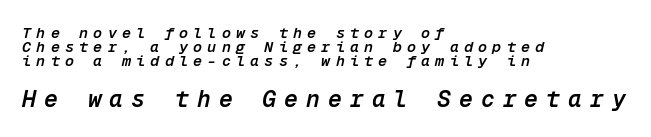
Q: Is the text bold? A: Semi-bold.
Q: Is the text italic (slanted)? A: Yes, it leans right by about 12 degrees.
Q: Is the text underlined? A: No.
Q: How is the paragraph aligned? A: Left-aligned.
Q: Is the spacing between letters normal or unusually wide? A: Unusually wide.
Q: Is the spacing between lines tight, normal or loose? A: Tight.
Q: Which block of text is set in a larger size, the first (top) or the second (bottom)? A: The second (bottom) one.
